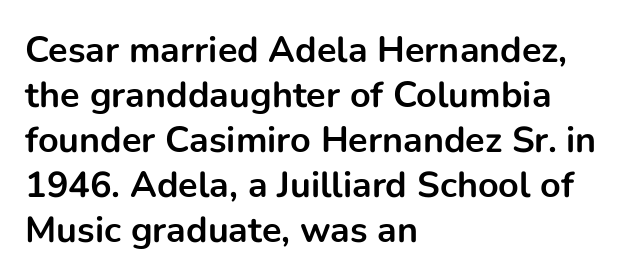
This sample keeps an unexceptional amount of space between lines. The passage is arranged the way most books set body copy — flush left. Compared with typical body copy, the letter spacing here is the same. Descenders hang freely into open space. Strong, thick strokes mark this as bold type.
